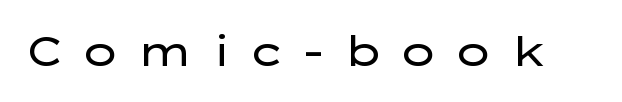
The image shows 41 px regular-weight, wide sans-serif type, upright; set unusually wide letter spacing (+0.39 em), not underlined; low stroke contrast and a medium x-height.
